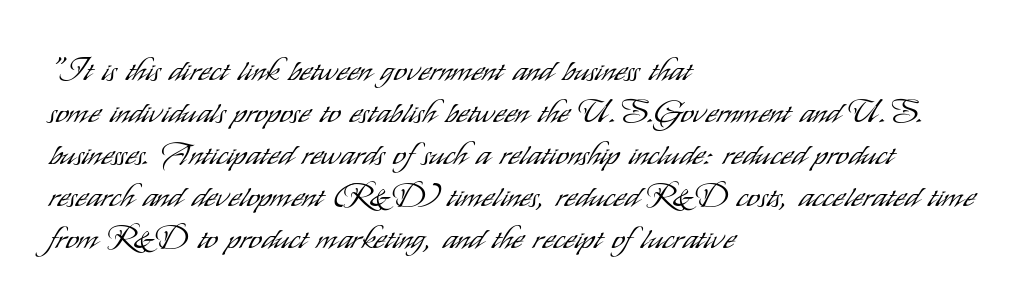
{"serif": "no", "bold": "no", "weight": "light", "width": "condensed", "stroke_contrast": "low", "x_height": "small", "monospaced": "no", "underline": "no", "align": "left", "line_spacing": "normal", "line_spacing_ratio": 1.31, "letter_spacing": "normal", "letter_spacing_em": 0.0, "glyph_px": 32}
